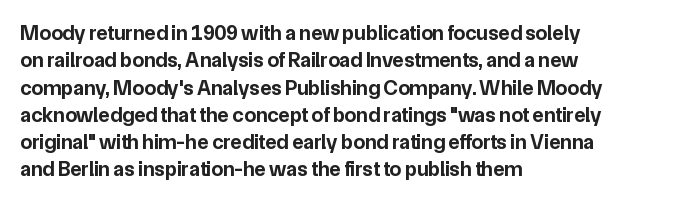
The rendering anchors every line to the left-hand side. This is the regular roman posture of the typeface. A normal amount of white space separates one row of letters from the next. The face used here is rendered with its standard letterfit. A clean baseline with only descenders dipping below it. The sample has been set heavy, in full bold.
